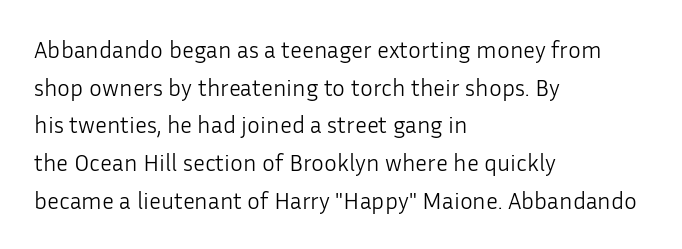
The image shows 24 px text type, upright; set left-aligned, normal line spacing (1.57x), normal letter spacing, not underlined.
